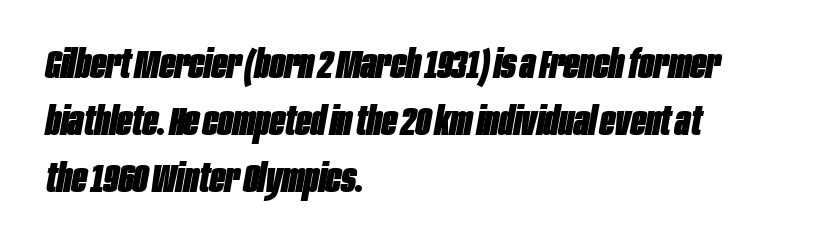
{"italic": "yes", "lean": "right", "slant_degrees": 10, "bold": "yes", "weight": "heavy", "width": "condensed", "stroke_contrast": "low", "x_height": "large", "monospaced": "no", "underline": "no", "align": "left", "line_spacing": "normal", "line_spacing_ratio": 1.43, "letter_spacing": "normal", "letter_spacing_em": 0.0, "glyph_px": 40}
